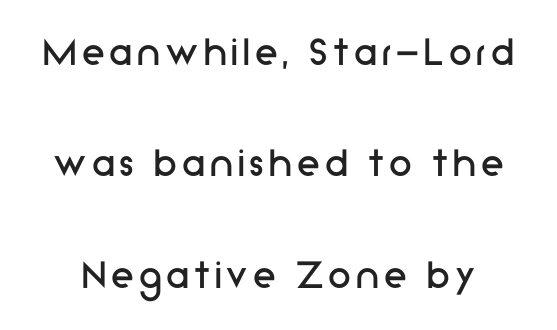
{"serif": "no", "italic": "no", "bold": "no", "weight": "regular", "width": "normal", "stroke_contrast": "low", "x_height": "medium", "monospaced": "no", "underline": "no", "line_spacing": "loose", "line_spacing_ratio": 2.42, "glyph_px": 46}
